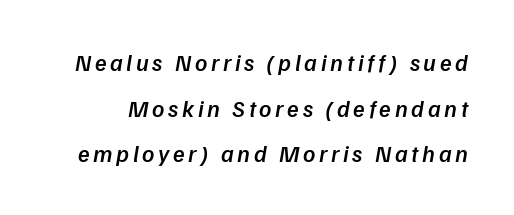
The image shows 24 px text type, italic (leaning right); set loose line spacing (1.9x), not underlined.
